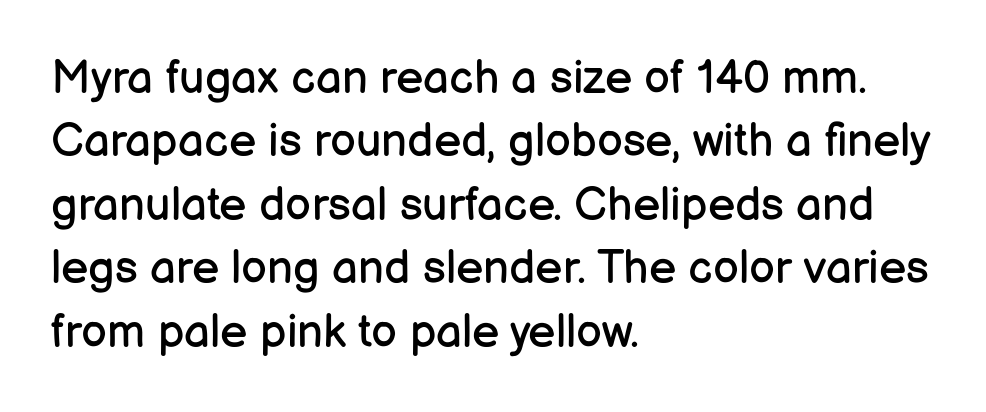
Each letter's strokes conclude bluntly, with no projecting serifs. Weight: regular or lighter. The foot of each line stays bare and open. Spacing verdict: proportional, widths tailored to each character. The lines in this sample share a left origin and differ only in where they stop.
